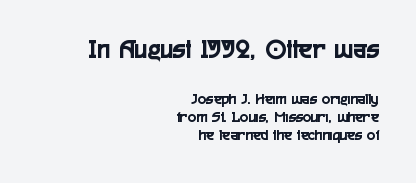
The face used here is rendered with its standard letterfit. Quick note: underline off. The type family on display is of the sans-serif kind. Note: larger setting up top, smaller setting below. Line spacing here is tight. This sample has the flowing, uneven cadence of proportional lettering.
